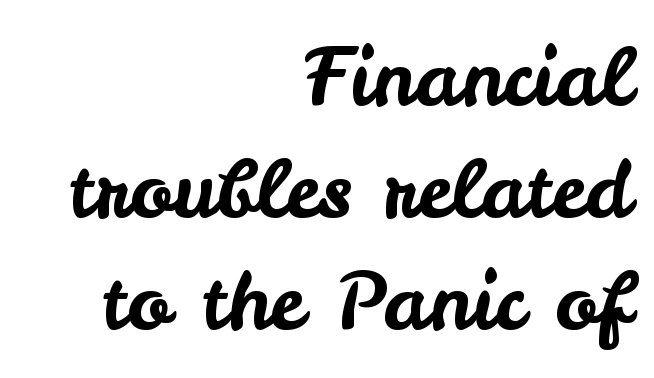
The image shows 79 px sans-serif type; set right-aligned, normal line spacing (1.42x), normal letter spacing, not underlined; low stroke contrast and a small x-height.
